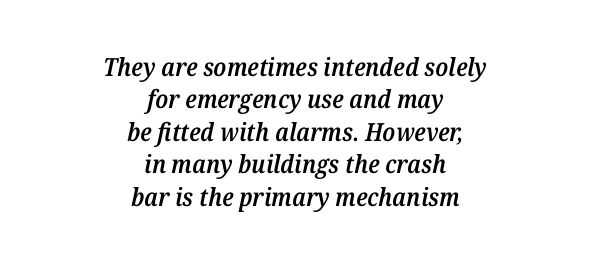
Underlining? Definitely not there. Every row of glyphs is offset so its center matches the block's center. These lines were composed using italics. The designer left line spacing at the default. Each glyph is drawn with semibold strokes, heavier than normal yet not fully bold.
